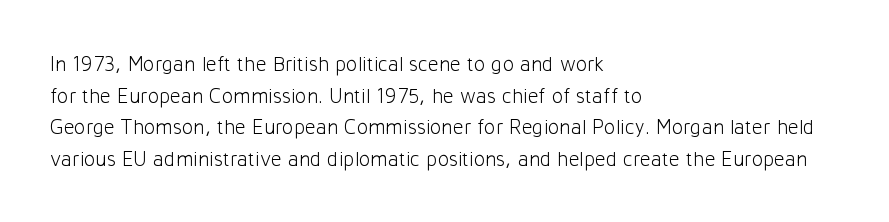
{"italic": "no", "bold": "no", "underline": "no", "align": "left", "line_spacing": "normal", "line_spacing_ratio": 1.51, "letter_spacing": "normal", "letter_spacing_em": 0.0, "glyph_px": 21}
